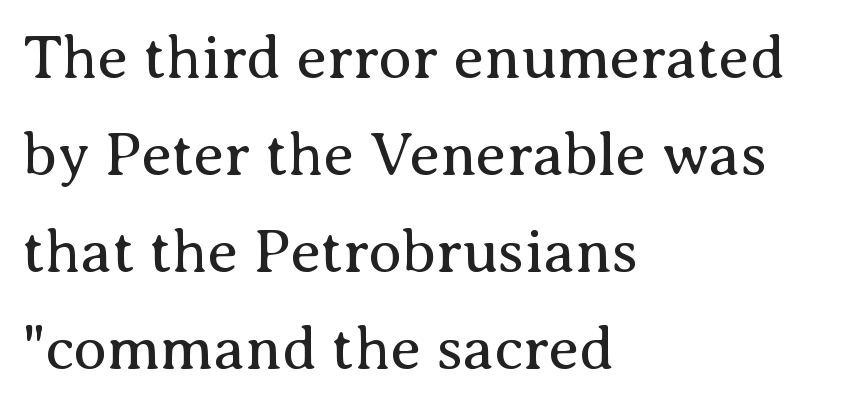
The image shows 61 px regular-weight serif type, upright; set left-aligned, normal line spacing (1.59x), normal letter spacing, not underlined; medium stroke contrast and a medium x-height.
